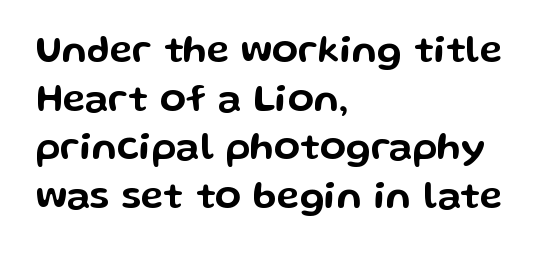
The image shows 38 px wide sans-serif type, upright; set left-aligned, normal line spacing (1.28x), normal letter spacing, not underlined; low stroke contrast and a medium x-height.
